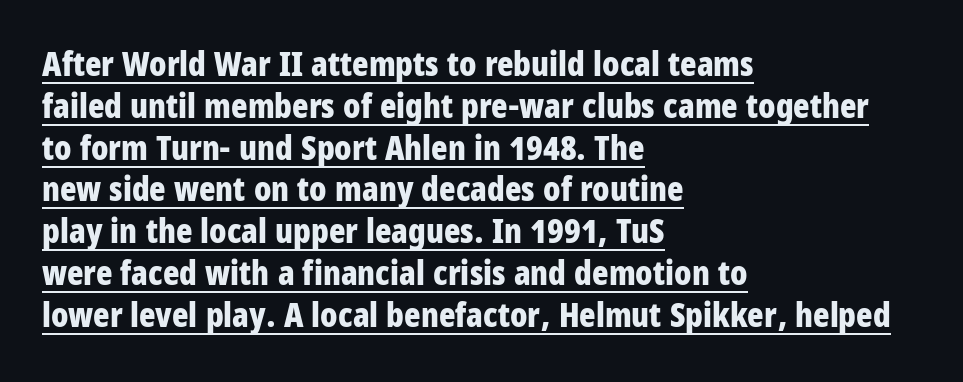
The image shows 34 px bold, condensed sans-serif type, upright; set left-aligned, line spacing 1.23x, normal letter spacing, underlined; low stroke contrast and a large x-height.
